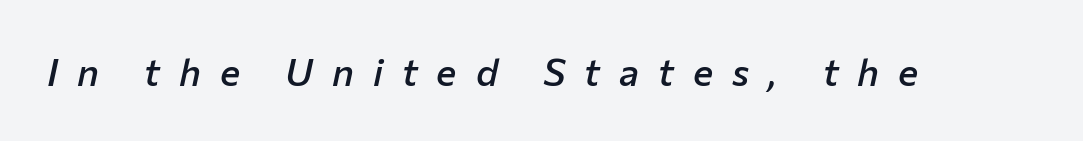
{"italic": "yes", "lean": "right", "slant_degrees": 12, "bold": "semi", "weight": "semibold", "width": "normal", "stroke_contrast": "low", "x_height": "medium", "monospaced": "no", "underline": "no", "letter_spacing": "wide", "letter_spacing_em": 0.5, "glyph_px": 38}
